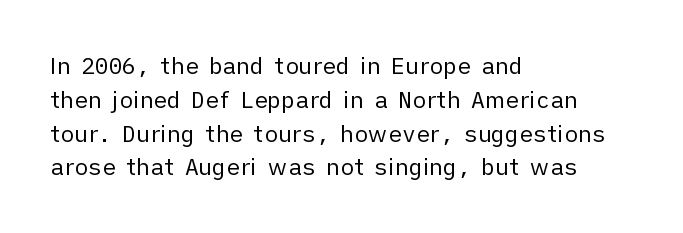
{"italic": "no", "bold": "no", "underline": "no", "align": "left", "line_spacing": "normal", "line_spacing_ratio": 1.47, "letter_spacing": "normal", "letter_spacing_em": 0.0, "glyph_px": 23}
